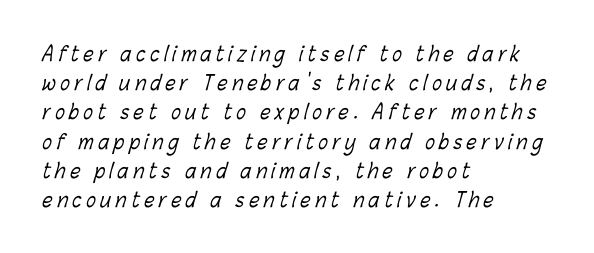
Q: Is the text bold? A: No.
Q: Is the text underlined? A: No.
Q: How is the paragraph aligned? A: Left-aligned.
Q: Is the spacing between letters normal or unusually wide? A: Unusually wide.
Q: Is the spacing between lines tight, normal or loose? A: Normal.
